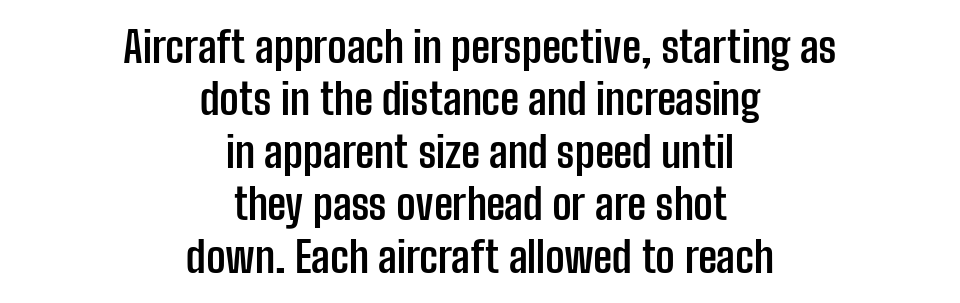
The horizontal fit of the characters is conventional and even. The passage shown is typed in a proportional face where columns would drift. Classification — sans serif. The space directly below the letters is spotless.
